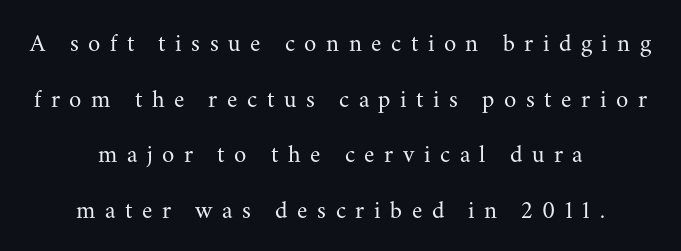
The type sits square on the baseline with zero lean. Typeset on center — no edge is straight. The space beneath each line is pristine and unruled. The passage shown stacks its lines with a broad gap.
